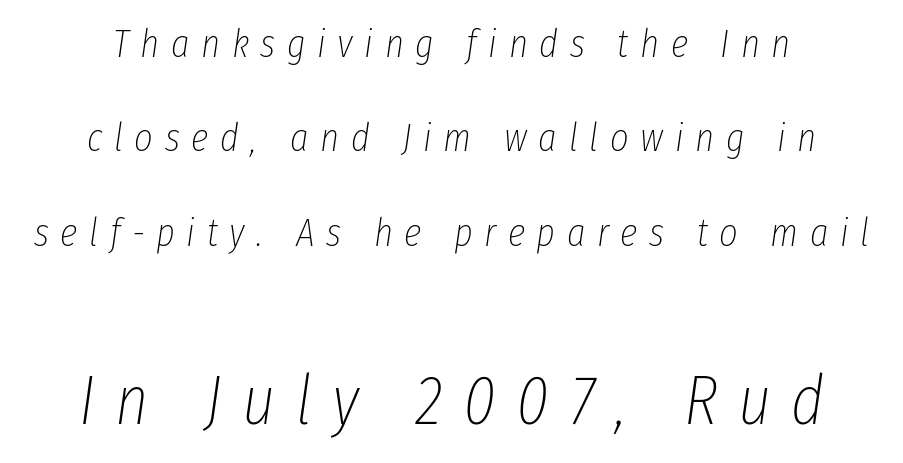
The image shows 70 px thin, condensed type, italic (leaning right); set centered, loose line spacing (2.36x), unusually wide letter spacing (+0.29 em), not underlined; the second (bottom) block is 1.75x larger; low stroke contrast and a medium x-height.
